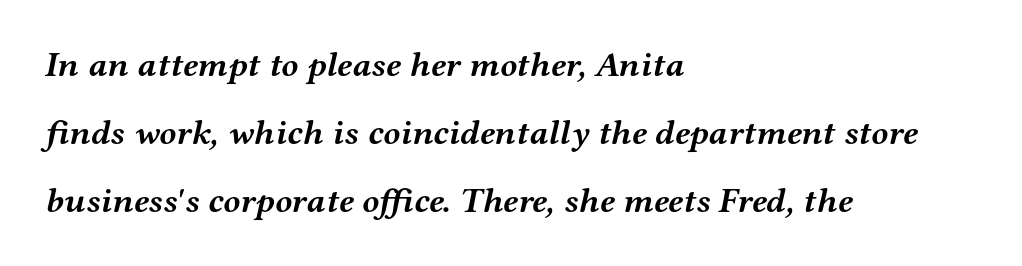
{"serif": "yes", "italic": "yes", "lean": "right", "slant_degrees": 12, "bold": "yes", "weight": "semibold", "width": "wide", "stroke_contrast": "medium", "x_height": "medium", "monospaced": "no", "underline": "no", "align": "left", "line_spacing": "loose", "line_spacing_ratio": 1.95, "letter_spacing": "normal", "letter_spacing_em": 0.0, "glyph_px": 35}
